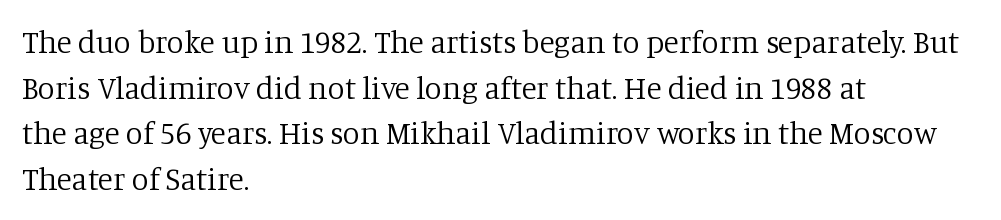
The image shows 31 px regular-weight serif type, upright; set left-aligned, normal line spacing (1.47x), normal letter spacing, not underlined; low stroke contrast and a large x-height.
